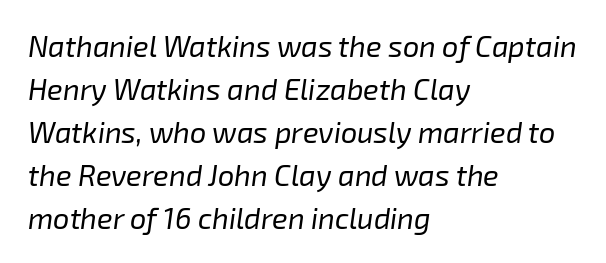
Each line starts at the same left margin while the right side varies. The text carries the slant typical of an italic or oblique font. Regular leading. Note the varied advance widths — an 'i' is clearly narrower than an 'm'. Underline: absent.
